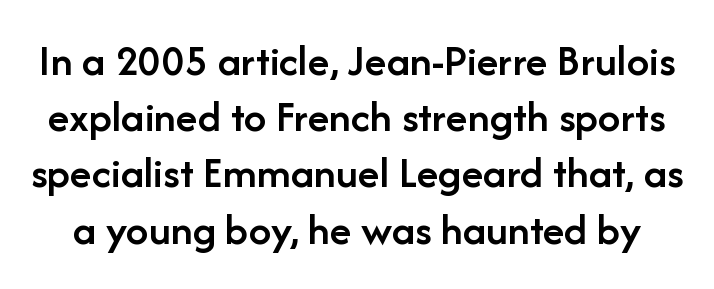
Q: Is the text bold? A: Semi-bold.
Q: Is the text italic (slanted)? A: No, it is upright.
Q: Is the typeface a serif or a sans-serif typeface? A: Sans-serif.
Q: Is the text underlined? A: No.
Q: Is the spacing between letters normal or unusually wide? A: Normal.
Q: Is the spacing between lines tight, normal or loose? A: Normal.
Q: Width (condensed, normal, or wide)? A: Normal.
Q: Stroke contrast? A: Low.
Q: x-height? A: Medium.
Q: Monospaced? A: No.
